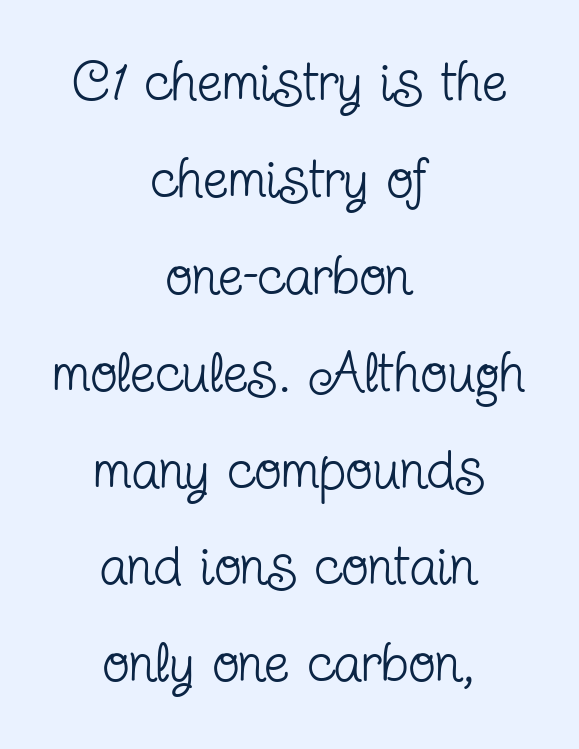
Q: Is the text bold? A: No.
Q: Is the text italic (slanted)? A: No, it is upright.
Q: Is the typeface a serif or a sans-serif typeface? A: Serif.
Q: Is the text underlined? A: No.
Q: How is the paragraph aligned? A: Centered.
Q: Is the spacing between letters normal or unusually wide? A: Normal.
Q: Width (condensed, normal, or wide)? A: Condensed.
Q: Stroke contrast? A: Low.
Q: x-height? A: Medium.
Q: Monospaced? A: No.
